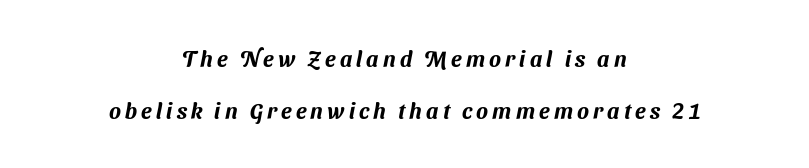
Q: Is the text underlined? A: No.
Q: How is the paragraph aligned? A: Centered.
Q: Is the spacing between lines tight, normal or loose? A: Loose.
